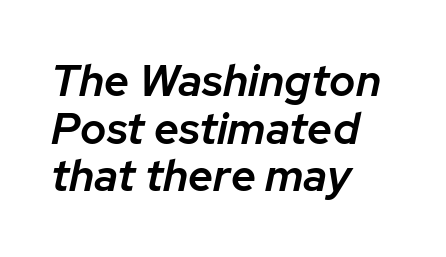
Q: Is the text bold? A: Semi-bold.
Q: Is the text italic (slanted)? A: Yes, it leans right by about 12 degrees.
Q: Is the text underlined? A: No.
Q: How is the paragraph aligned? A: Left-aligned.
Q: Is the spacing between letters normal or unusually wide? A: Normal.
Q: Is the spacing between lines tight, normal or loose? A: Tight.
Q: Width (condensed, normal, or wide)? A: Normal.
Q: Stroke contrast? A: Low.
Q: x-height? A: Medium.
Q: Monospaced? A: No.
